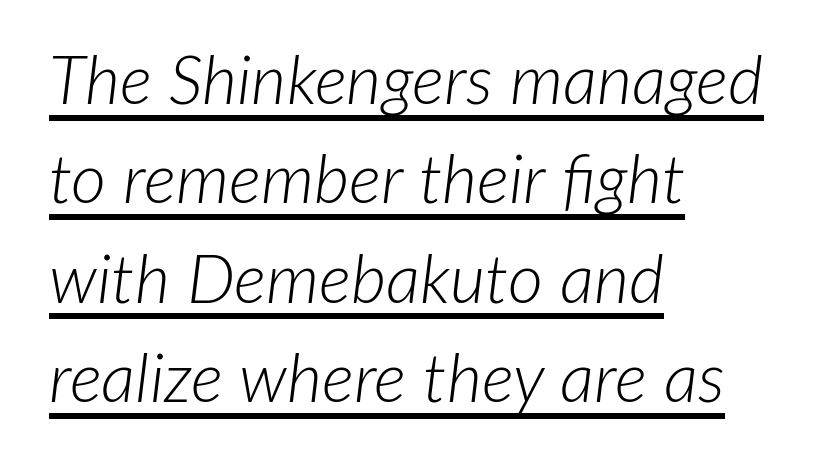
Note the varied advance widths — an 'i' is clearly narrower than an 'm'. Is there much room between lines? A standard amount, neither cramped nor airy. Leftover space on each line is placed entirely after the last word. The face used here has a pronounced slope to its letters. Descenders here cross a horizontal rule under the line. The letters sit at their default tracking, neither squeezed nor spread.
